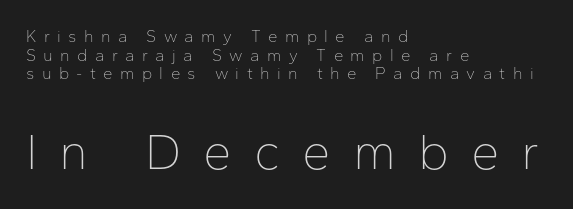
The image shows 51 px thin sans-serif type, upright; set left-aligned, tight line spacing (1.09x), unusually wide letter spacing (+0.43 em), not underlined; the second (bottom) block is 3.0x larger; low stroke contrast and a medium x-height.
